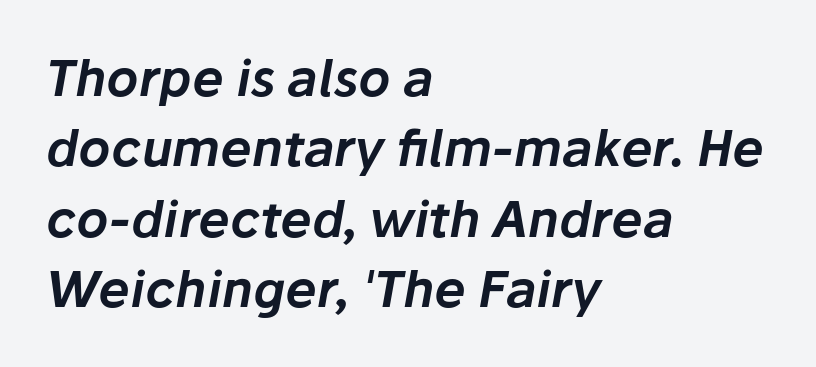
Q: Is the text italic (slanted)? A: Yes, it leans right by about 10 degrees.
Q: Is the text underlined? A: No.
Q: How is the paragraph aligned? A: Left-aligned.
Q: Is the spacing between letters normal or unusually wide? A: Normal.
Q: Is the spacing between lines tight, normal or loose? A: Normal.
Q: Width (condensed, normal, or wide)? A: Normal.
Q: Stroke contrast? A: Low.
Q: x-height? A: Medium.
Q: Monospaced? A: No.
